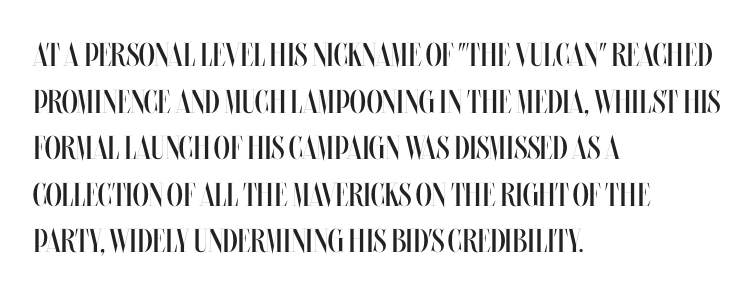
One-word summary of the alignment: left. Check under the words: just untouched page. Tall strokes in this sample are plumb rather than angled. Is this a fixed-width face? No — the glyphs have proportional, varying widths. One glance says typical: line gaps are just what's usual. This sample uses plain, unmodified letter spacing.
